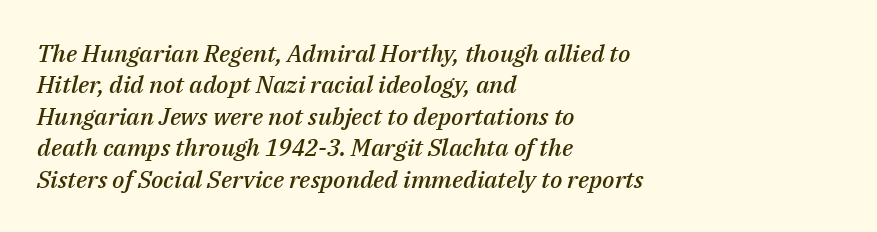
{"italic": "yes", "lean": "right", "slant_degrees": 14, "bold": "semi", "underline": "no", "align": "left", "line_spacing": "normal", "line_spacing_ratio": 1.31, "letter_spacing": "normal", "letter_spacing_em": 0.0, "glyph_px": 24}
